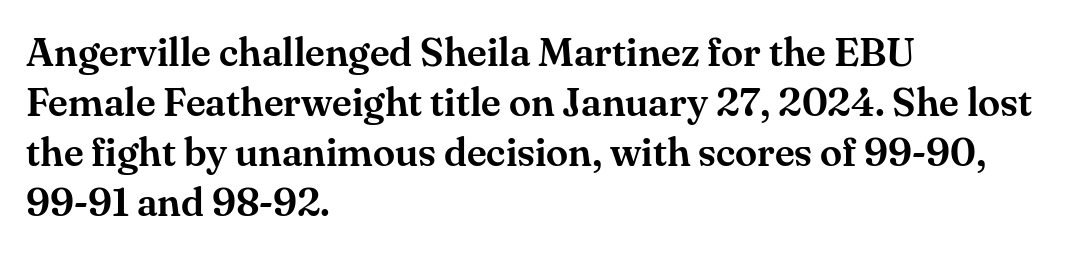
Glyph-to-glyph distance matches everyday printed text. These lines stack with their left ends in a neat column. The type sits square on the baseline with zero lean. Typographically, this falls in the serif category. The passage shown is not underscored anywhere.
